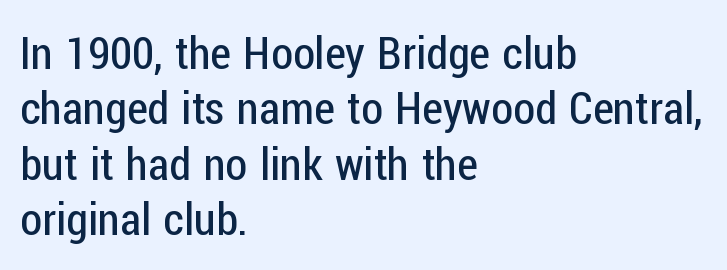
The image shows 45 px regular-weight, condensed sans-serif type, upright; set left-aligned, line spacing 1.23x, normal letter spacing, not underlined; low stroke contrast and a medium x-height.
